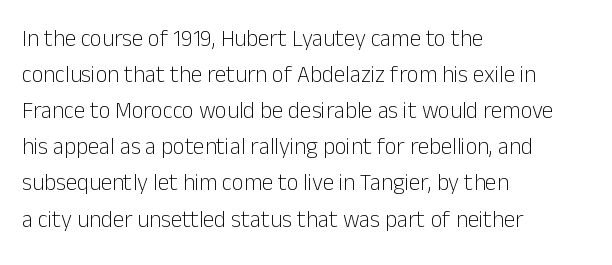
The image shows 23 px text type, upright; set left-aligned, normal line spacing (1.57x), normal letter spacing, not underlined.
